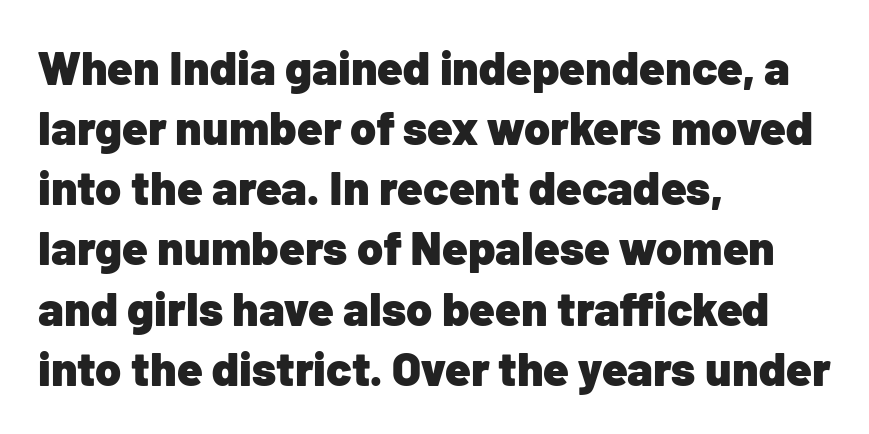
Typographic density is high because the face is bold. Vertical spacing — default. Type without underlining. The text was rendered using a sans face with plain stroke endings. A typesetter would call this proportional, since set widths differ per character. This sample uses an upright cut, with every glyph sitting square on the baseline.
